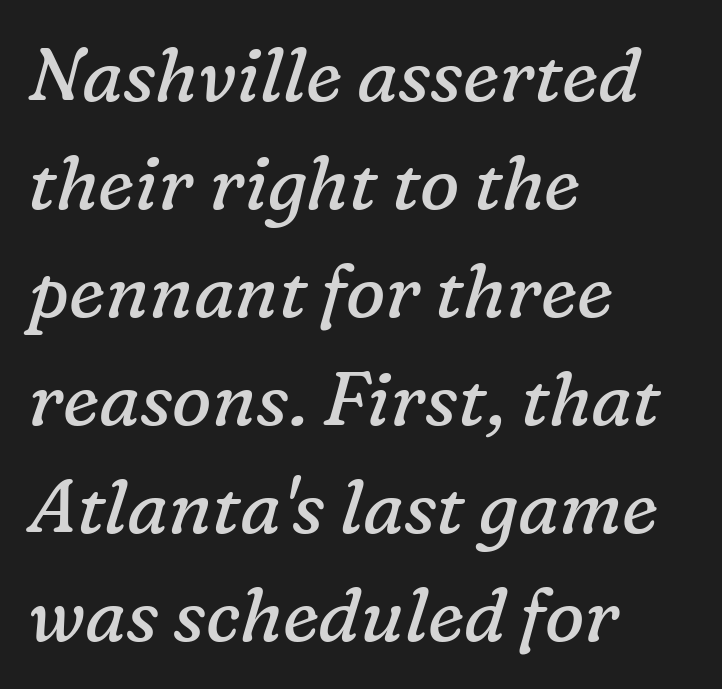
The image shows 74 px regular-weight serif type, italic (leaning right); set left-aligned, normal line spacing (1.46x), normal letter spacing, not underlined; low stroke contrast and a medium x-height.
